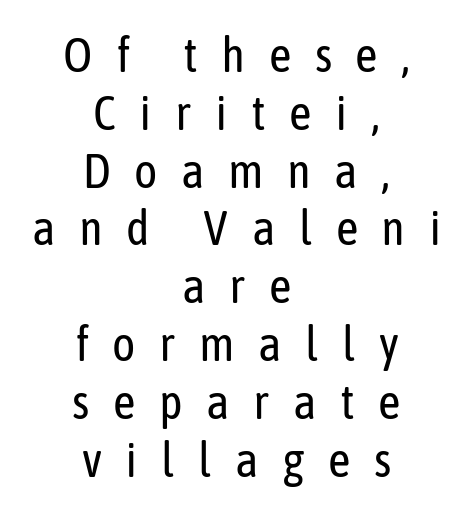
The image shows 49 px regular-weight, condensed sans-serif type, upright; set centered, line spacing 1.18x, unusually wide letter spacing (+0.48 em), not underlined; low stroke contrast and a medium x-height.
